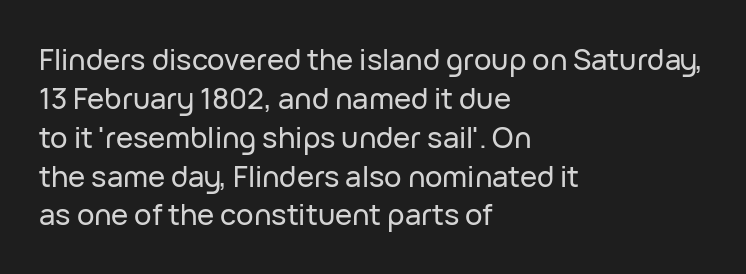
{"serif": "no", "italic": "no", "width": "normal", "stroke_contrast": "low", "x_height": "medium", "monospaced": "no", "underline": "no", "align": "left", "line_spacing": "normal", "line_spacing_ratio": 1.34, "letter_spacing": "normal", "letter_spacing_em": 0.0, "glyph_px": 29}
